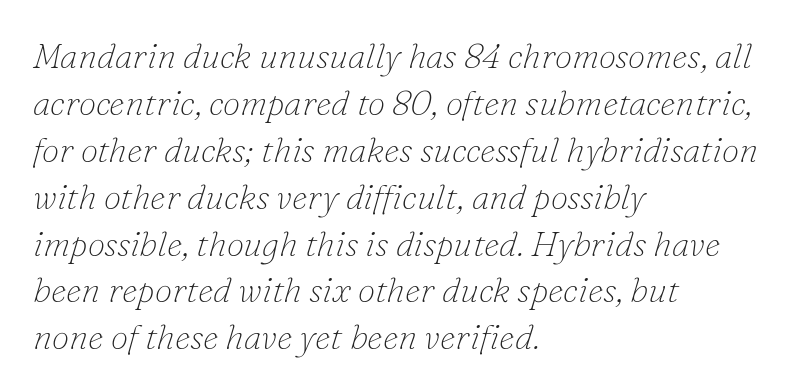
Ink coverage per letter is moderate at most. Notice how the passage keeps a crisp vertical edge on the left only. In terms of letterform style, serifs are clearly present. This sample has the flowing, uneven cadence of proportional lettering. Interline gaps are of average width in this sample. Looking at the ascenders, they clearly lean.
